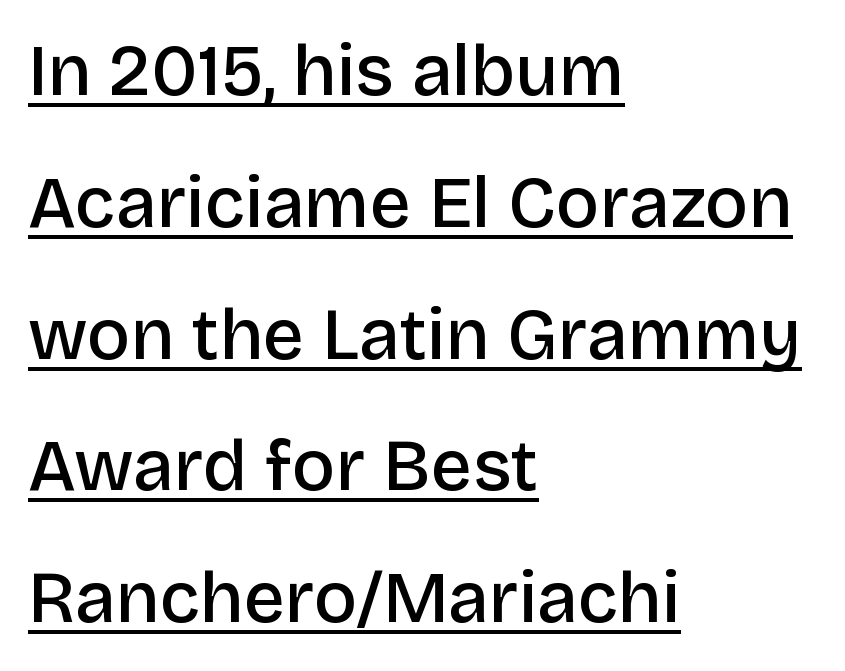
The image shows 72 px semibold sans-serif type, upright; set left-aligned, line spacing 1.83x, normal letter spacing, underlined; low stroke contrast and a large x-height.
